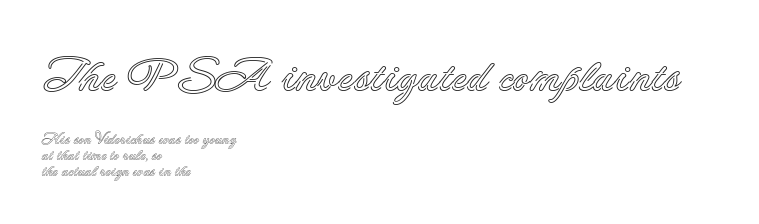
Character widths vary here, with narrow letters taking less room than wide ones. The lines are packed closely together with very little leading. Notice how the passage keeps a crisp vertical edge on the left only. Scale decreases going downward across the two blocks.
